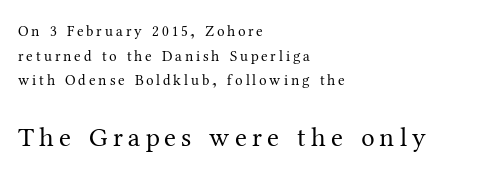
Q: Is the text bold? A: No.
Q: Is the text italic (slanted)? A: No, it is upright.
Q: Is the text underlined? A: No.
Q: How is the paragraph aligned? A: Left-aligned.
Q: Is the spacing between lines tight, normal or loose? A: Normal.
Q: Which block of text is set in a larger size, the first (top) or the second (bottom)? A: The second (bottom) one.
